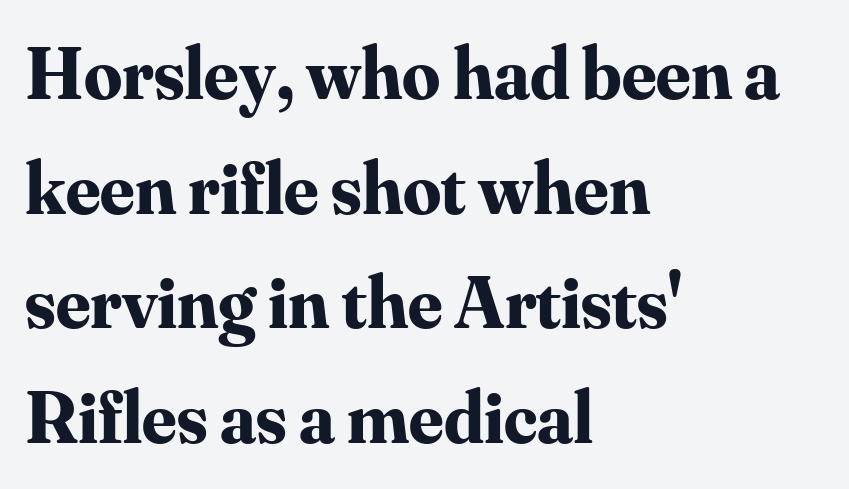
The image shows 75 px bold serif type, upright; set left-aligned, normal line spacing (1.53x), normal letter spacing, not underlined; medium stroke contrast and a small x-height.
